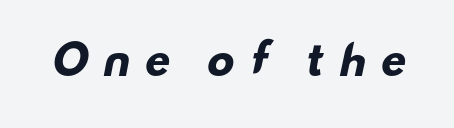
{"serif": "no", "bold": "yes", "weight": "heavy", "width": "wide", "stroke_contrast": "low", "x_height": "small", "monospaced": "no", "underline": "no", "letter_spacing": "wide", "letter_spacing_em": 0.35, "glyph_px": 40}
